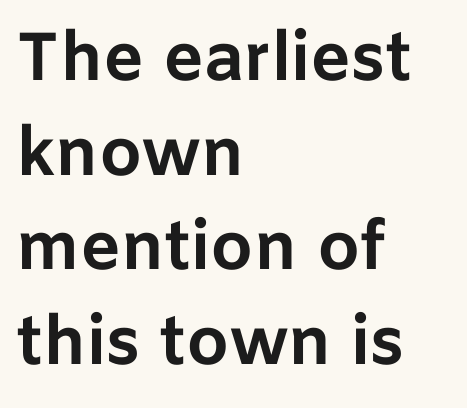
Q: Is the text bold? A: Yes.
Q: Is the text italic (slanted)? A: No, it is upright.
Q: Is the typeface a serif or a sans-serif typeface? A: Sans-serif.
Q: Is the text underlined? A: No.
Q: How is the paragraph aligned? A: Left-aligned.
Q: Is the spacing between letters normal or unusually wide? A: Normal.
Q: Is the spacing between lines tight, normal or loose? A: Normal.
Q: Width (condensed, normal, or wide)? A: Normal.
Q: Stroke contrast? A: Low.
Q: x-height? A: Medium.
Q: Monospaced? A: No.
